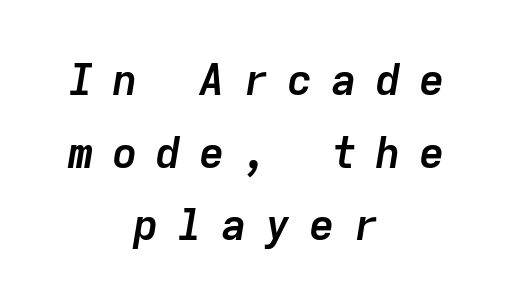
The image shows 43 px semibold type, italic (leaning right), monospaced; set centered, normal line spacing (1.69x), unusually wide letter spacing (+0.42 em), not underlined; low stroke contrast and a medium x-height.
